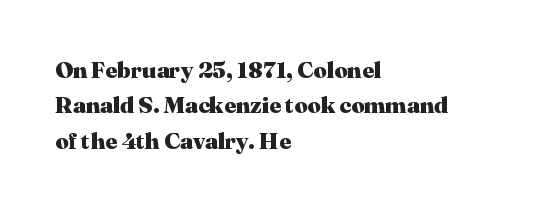
The image shows 23 px bold type, upright; set left-aligned, normal line spacing (1.54x), normal letter spacing, not underlined.
